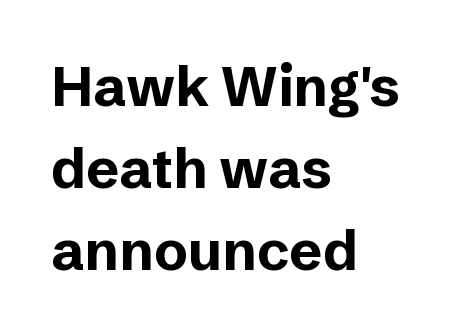
Q: Is the text bold? A: Yes.
Q: Is the text italic (slanted)? A: No, it is upright.
Q: Is the typeface a serif or a sans-serif typeface? A: Sans-serif.
Q: Is the text underlined? A: No.
Q: How is the paragraph aligned? A: Left-aligned.
Q: Is the spacing between letters normal or unusually wide? A: Normal.
Q: Is the spacing between lines tight, normal or loose? A: Normal.
Q: Width (condensed, normal, or wide)? A: Normal.
Q: Stroke contrast? A: Low.
Q: x-height? A: Medium.
Q: Monospaced? A: No.
